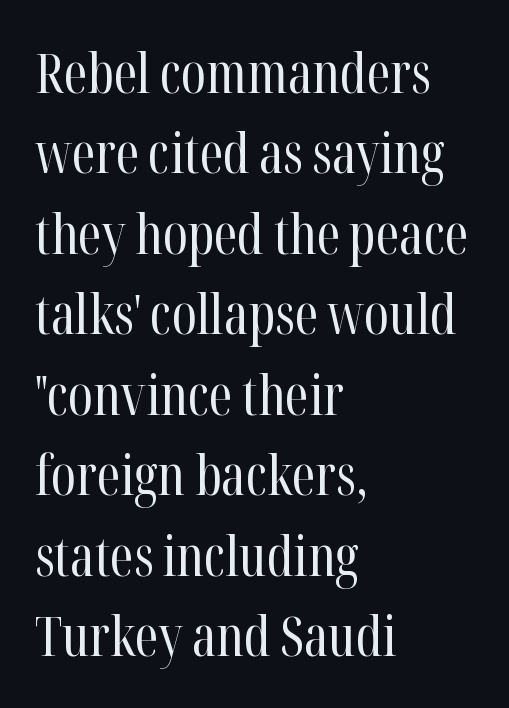
The image shows 54 px regular-weight, condensed serif type, upright; set left-aligned, normal line spacing (1.49x), normal letter spacing, not underlined; high stroke contrast and a medium x-height.
